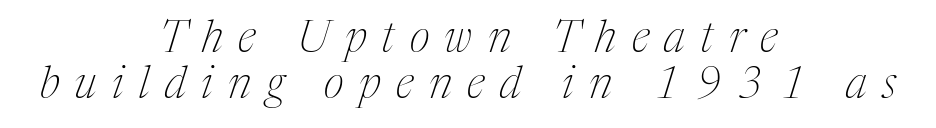
{"serif": "yes", "italic": "yes", "lean": "right", "slant_degrees": 17, "bold": "no", "weight": "thin", "width": "condensed", "stroke_contrast": "medium", "x_height": "medium", "monospaced": "no", "underline": "no", "align": "center", "line_spacing": "tight", "line_spacing_ratio": 1.05, "letter_spacing": "wide", "letter_spacing_em": 0.35, "glyph_px": 44}
